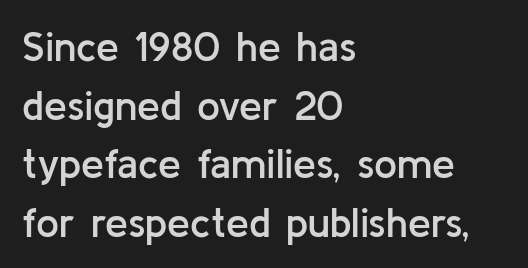
The image shows 41 px semibold sans-serif type, upright; set left-aligned, normal line spacing (1.43x), normal letter spacing, not underlined; low stroke contrast and a medium x-height.
